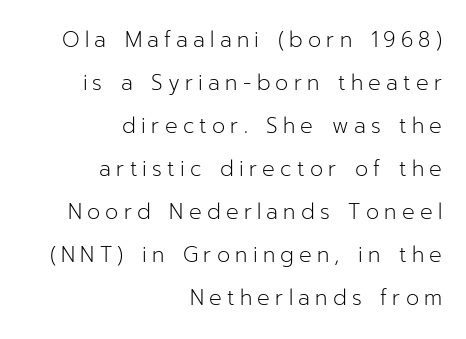
Glance below the letters and you will spot only blank space. This is roman type, the default non-slanted kind. Spacing between characters has been opened up far beyond the box default. Weight: in the light-to-regular range. Is there much room between lines? Yes — plenty of vertical air separates them. Horizontal alignment here is rightward, an uncommon choice for prose.
